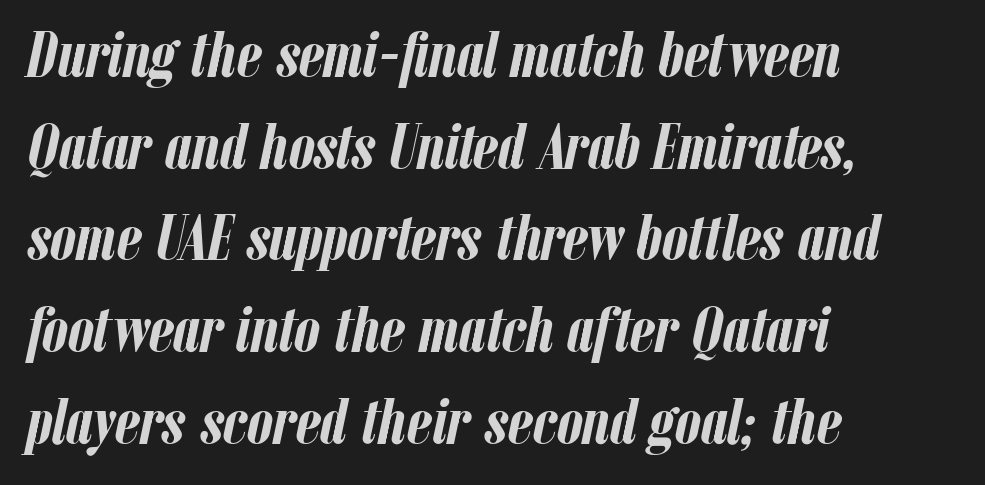
The image shows 65 px semibold, condensed type, italic (leaning right); set left-aligned, normal line spacing (1.41x), normal letter spacing, not underlined; low stroke contrast and a medium x-height.
